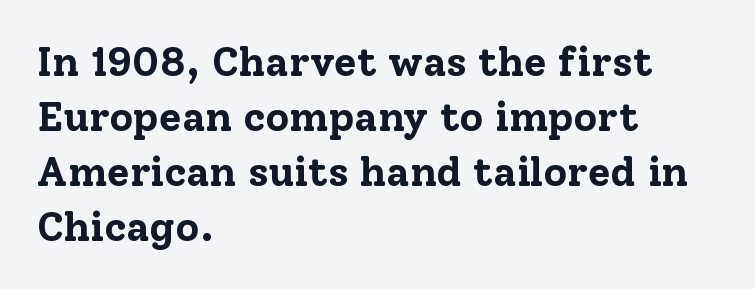
Look at the tracking — it's just the regular setting, nothing added. Any mark beneath the type? The region is blank. Baseline-to-baseline distance is the conventional proportion of letter height. Every letter is thick-stroked: bold, no question. It's the straight-up-and-down kind of type. These lines are rendered in a variable-pitch font.
